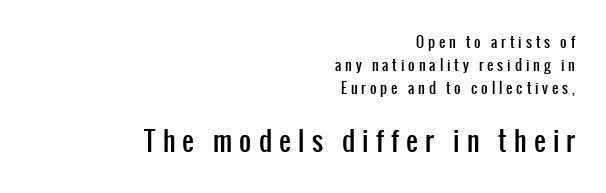
In terms of posture, this sample is upright. Observe the wide spacing: letters keep a clear distance from each other. Every row of glyphs terminates at an identical x-position on the right. These two chunks differ in scale, with the bottom chunk taking the larger measure. Lines of text with bare space underneath. Regarding leading, the lines here are spaced in the standard way.
